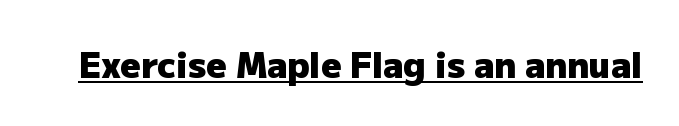
{"serif": "no", "italic": "no", "bold": "yes", "weight": "heavy", "width": "normal", "stroke_contrast": "low", "x_height": "medium", "monospaced": "no", "underline": "yes", "letter_spacing": "normal", "letter_spacing_em": 0.0, "glyph_px": 35}
